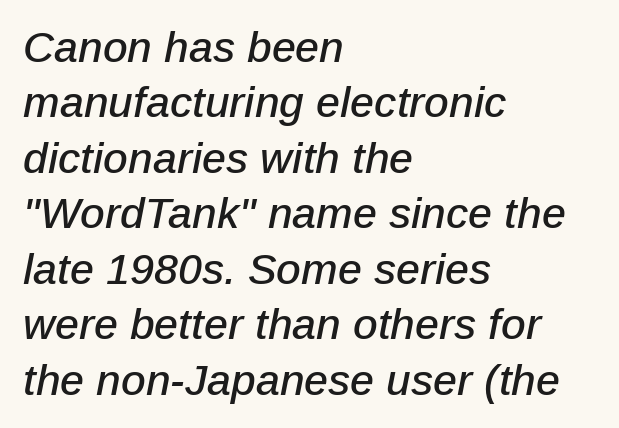
Q: Is the text italic (slanted)? A: Yes, it leans right by about 12 degrees.
Q: Is the text underlined? A: No.
Q: How is the paragraph aligned? A: Left-aligned.
Q: Is the spacing between letters normal or unusually wide? A: Normal.
Q: Is the spacing between lines tight, normal or loose? A: Normal.
Q: Width (condensed, normal, or wide)? A: Normal.
Q: Stroke contrast? A: Low.
Q: x-height? A: Medium.
Q: Monospaced? A: No.
